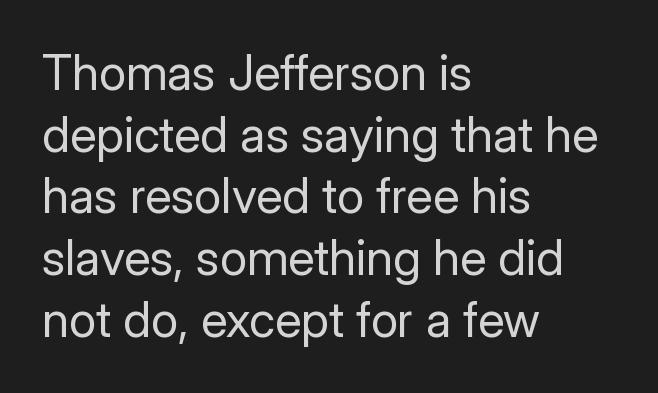
{"serif": "no", "italic": "no", "bold": "no", "weight": "regular", "width": "normal", "stroke_contrast": "low", "x_height": "medium", "monospaced": "no", "underline": "no", "align": "left", "line_spacing": "normal", "line_spacing_ratio": 1.26, "letter_spacing": "normal", "letter_spacing_em": 0.0, "glyph_px": 49}
